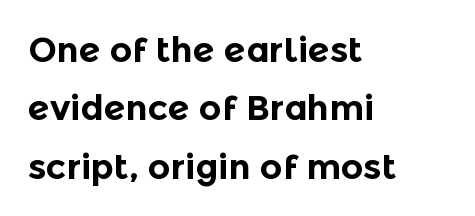
{"serif": "no", "italic": "no", "bold": "yes", "weight": "bold", "width": "normal", "x_height": "medium", "monospaced": "no", "underline": "no", "align": "left", "line_spacing": "normal", "line_spacing_ratio": 1.67, "letter_spacing": "normal", "letter_spacing_em": 0.0, "glyph_px": 35}
